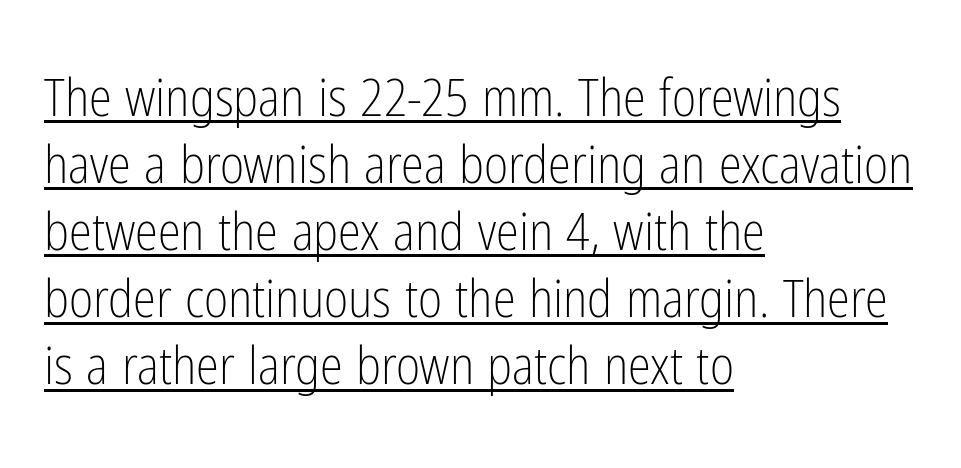
The image shows 52 px light, condensed sans-serif type, upright; set left-aligned, normal line spacing (1.29x), normal letter spacing, underlined; low stroke contrast and a medium x-height.
